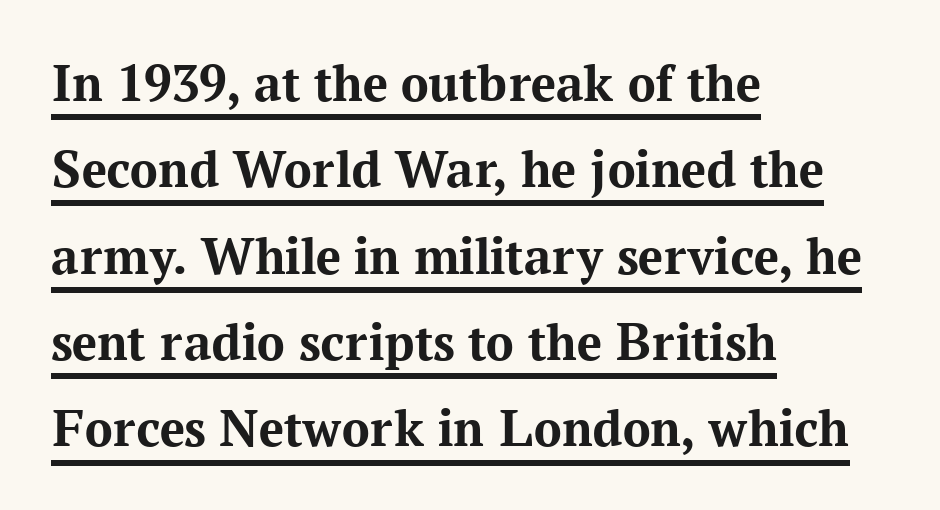
The image shows 55 px bold serif type, upright; set left-aligned, normal line spacing (1.57x), normal letter spacing, underlined; medium stroke contrast and a medium x-height.
